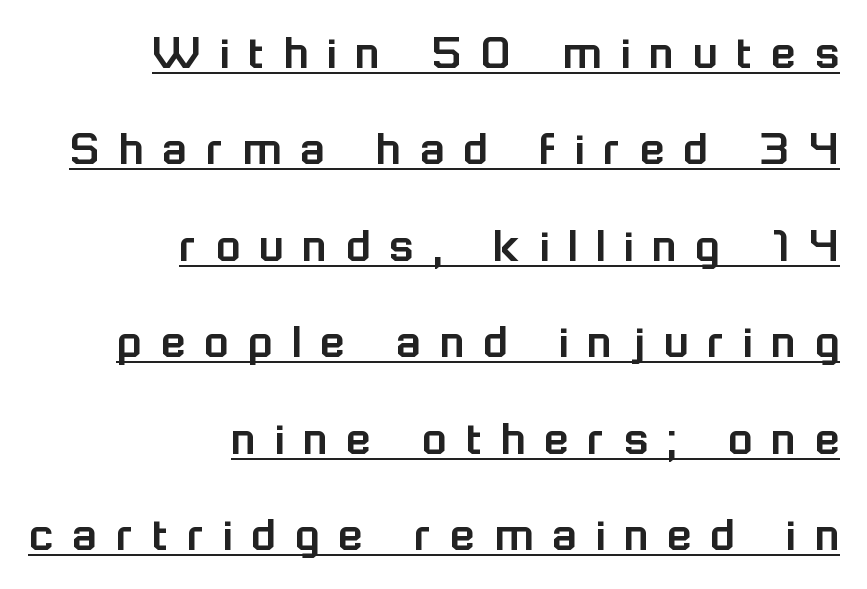
Substantial extra tracking has been applied to these lines. These lines are rendered in a variable-pitch font. In CSS terms this would be text-align: right. The string is rendered with underlining switched on. The text was rendered using a sans face with plain stroke endings. Nope, not italic — everything's standing straight.
